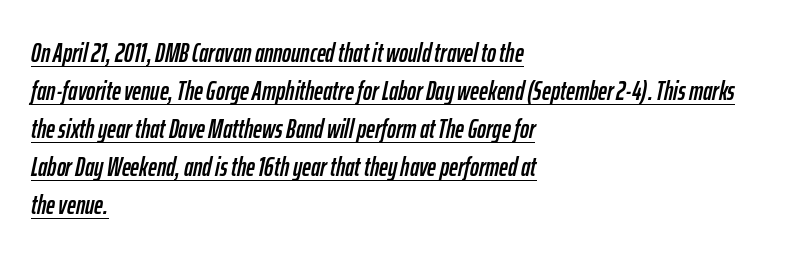
Q: Is the text italic (slanted)? A: Yes, it leans right by about 12 degrees.
Q: Is the text underlined? A: Yes.
Q: How is the paragraph aligned? A: Left-aligned.
Q: Is the spacing between letters normal or unusually wide? A: Normal.
Q: Is the spacing between lines tight, normal or loose? A: Normal.
